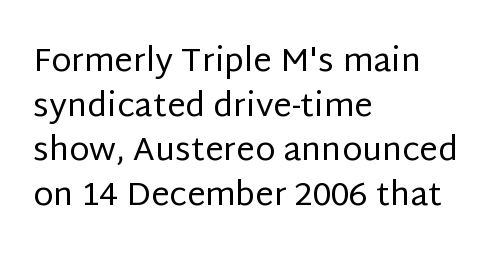
Q: Is the text bold? A: No.
Q: Is the text italic (slanted)? A: No, it is upright.
Q: Is the typeface a serif or a sans-serif typeface? A: Sans-serif.
Q: Is the text underlined? A: No.
Q: How is the paragraph aligned? A: Left-aligned.
Q: Is the spacing between letters normal or unusually wide? A: Normal.
Q: Is the spacing between lines tight, normal or loose? A: Normal.
Q: Width (condensed, normal, or wide)? A: Normal.
Q: Stroke contrast? A: Low.
Q: x-height? A: Large.
Q: Monospaced? A: No.
